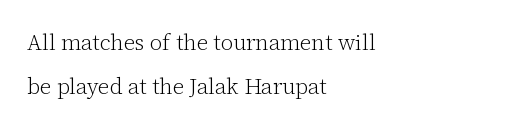
This block would shrink considerably if given ordinary leading; it's expanded now. Tracking here is standard; glyphs follow each other at the usual distance. The passage shown is not bold in any degree. When letters stand straight like this, we call the style roman or upright. Line starts are locked; line ends wander. Descender tails drop into unmarked territory.
